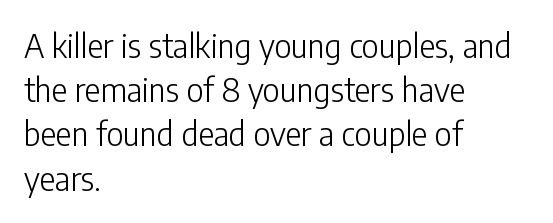
This rendering features lettering with no underline. Baseline-to-baseline distance is the conventional proportion of letter height. You can tell from the bare stems that sans-serif type was used. Counters stay open thanks to moderate or lighter strokes.
